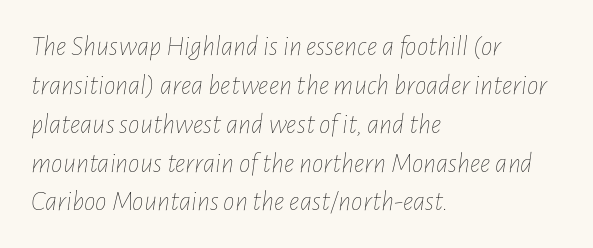
The letters look calm and open, with moderate or lighter stems. Note the varied advance widths — an 'i' is clearly narrower than an 'm'. Line beginnings align vertically; line endings do not. Evenly set lines give the paragraph a standard silhouette. Plain, unruled lines of type. Italic? Definitely — the glyphs are oblique.
